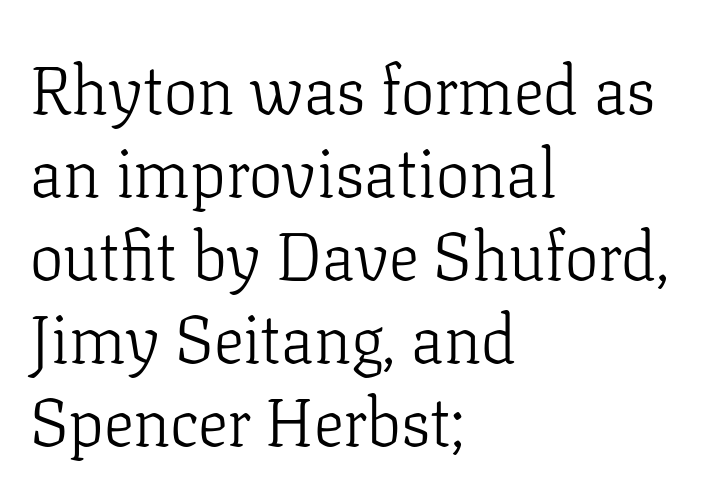
Words appear dense and cohesive because spacing is normal. Classification — serif. The string is rendered with underlining switched off. If you drew a line through each stem, it would be perfectly vertical. Layout note: lines flush left.
